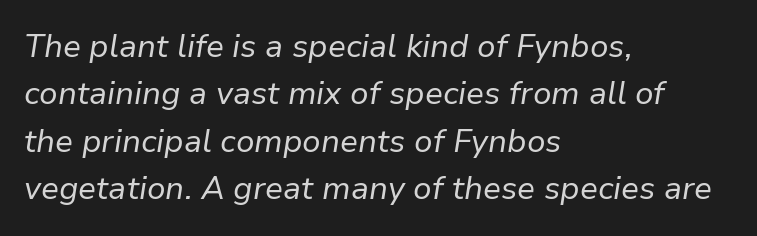
Q: Is the text bold? A: No.
Q: Is the text italic (slanted)? A: Yes, it leans right by about 9 degrees.
Q: Is the text underlined? A: No.
Q: How is the paragraph aligned? A: Left-aligned.
Q: Is the spacing between letters normal or unusually wide? A: Normal.
Q: Is the spacing between lines tight, normal or loose? A: Normal.
Q: Width (condensed, normal, or wide)? A: Normal.
Q: Stroke contrast? A: Low.
Q: x-height? A: Medium.
Q: Monospaced? A: No.
